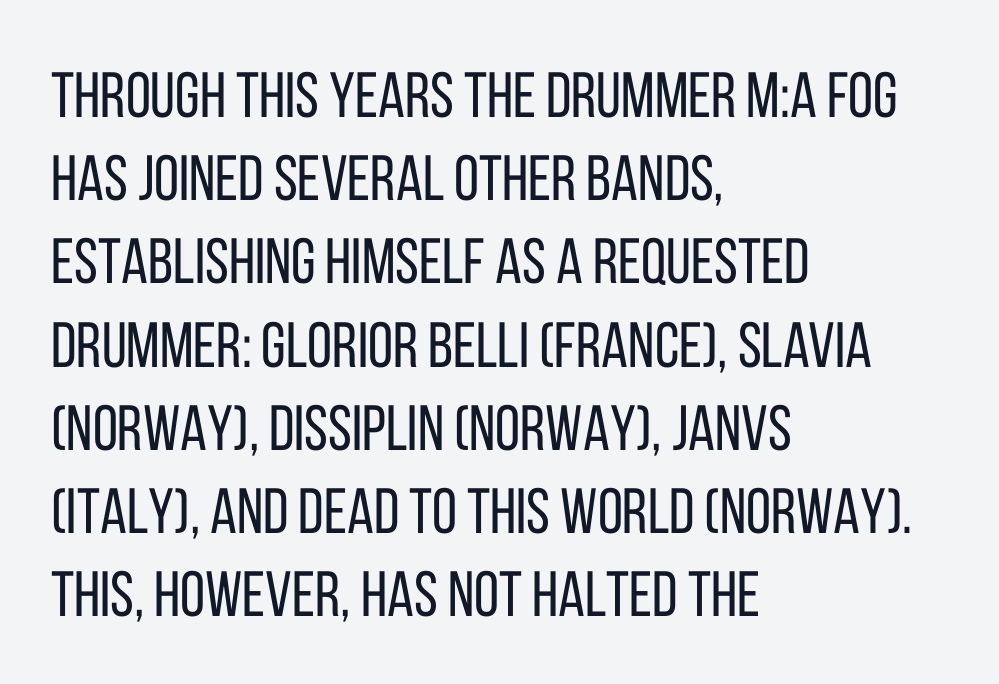
Character widths vary here, with narrow letters taking less room than wide ones. The letters stand straight up with perfectly vertical stems. Honestly, the row spacing looks completely unremarkable. No chunkiness to these letters — they're not bold. Check the space under the baseline: it is left empty.
